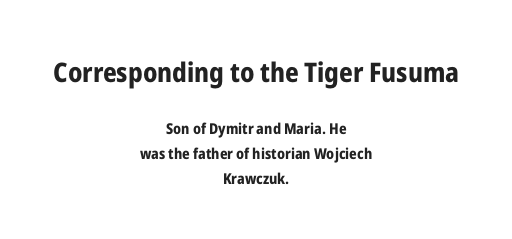
Q: Is the text bold? A: Yes.
Q: Is the text italic (slanted)? A: No, it is upright.
Q: Is the text underlined? A: No.
Q: How is the paragraph aligned? A: Centered.
Q: Is the spacing between letters normal or unusually wide? A: Normal.
Q: Is the spacing between lines tight, normal or loose? A: Normal.
Q: Which block of text is set in a larger size, the first (top) or the second (bottom)? A: The first (top) one.
